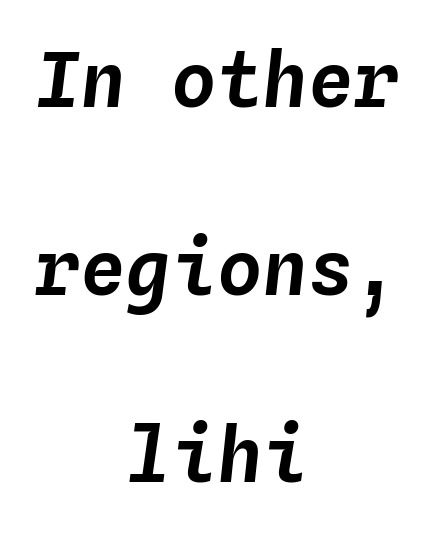
The image shows 76 px text type, italic (leaning right), monospaced; set centered, loose line spacing (2.47x), normal letter spacing, not underlined; low stroke contrast and a medium x-height.
